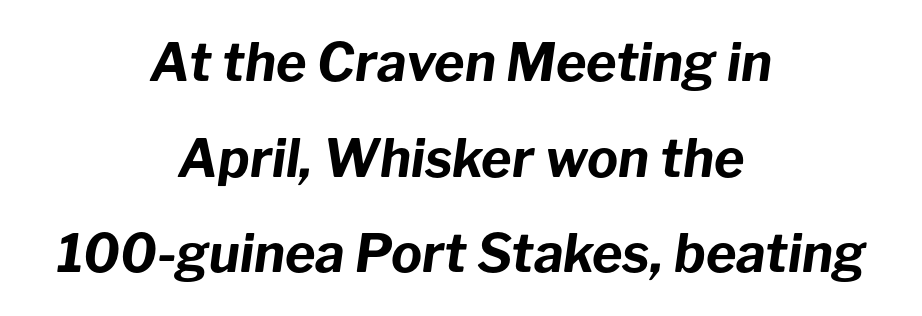
Emphasis-style slanted type is in use. Reading down the block, each line starts at a different indent, mirrored at its end. The space directly below the letters is spotless. Each letter keeps its own natural width here, so spacing adapts to shape. Is the type bold? Yes — the strokes are clearly thick and heavy. The type is set solid horizontally, with unmodified tracking.
